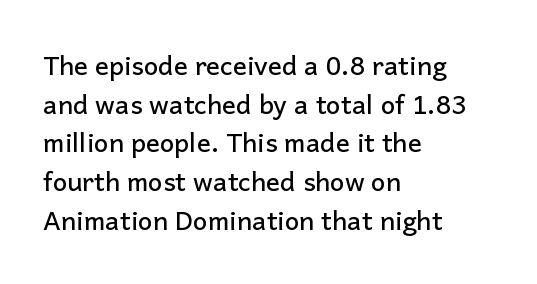
Q: Is the text italic (slanted)? A: No, it is upright.
Q: Is the text underlined? A: No.
Q: How is the paragraph aligned? A: Left-aligned.
Q: Is the spacing between letters normal or unusually wide? A: Normal.
Q: Is the spacing between lines tight, normal or loose? A: Normal.
